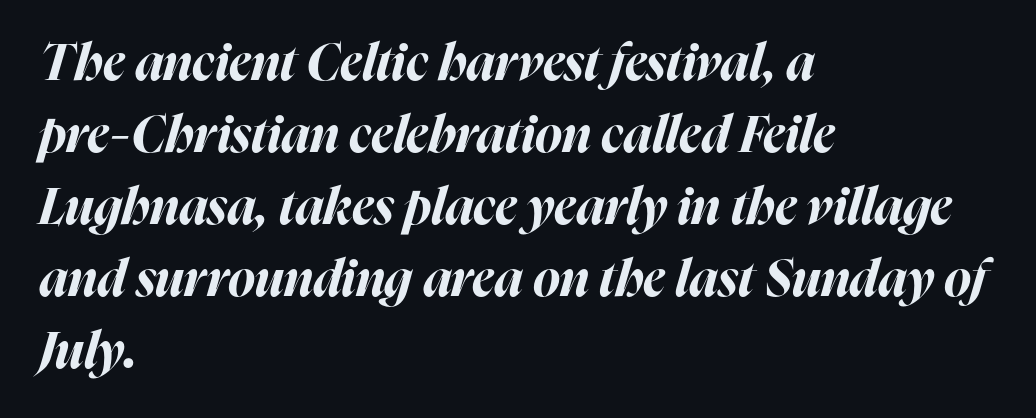
Q: Is the text bold? A: Yes.
Q: Is the text italic (slanted)? A: Yes, it leans right by about 16 degrees.
Q: Is the text underlined? A: No.
Q: How is the paragraph aligned? A: Left-aligned.
Q: Is the spacing between letters normal or unusually wide? A: Normal.
Q: Is the spacing between lines tight, normal or loose? A: Normal.
Q: Width (condensed, normal, or wide)? A: Normal.
Q: Stroke contrast? A: High.
Q: x-height? A: Medium.
Q: Monospaced? A: No.
